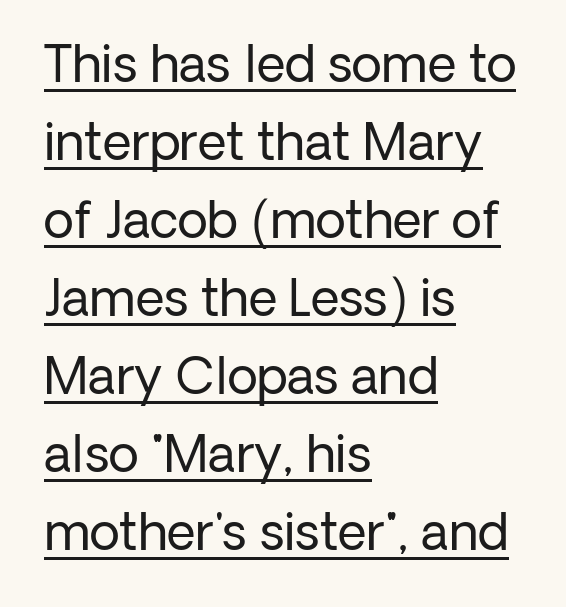
Is the block centered? No — it sits flush against the left margin. The axis of the letterforms is exactly vertical. Here the designer chose a conventional face with non-uniform glyph widths. Stems and bowls with no extra thickness — not bold. Vertical spacing — default.
